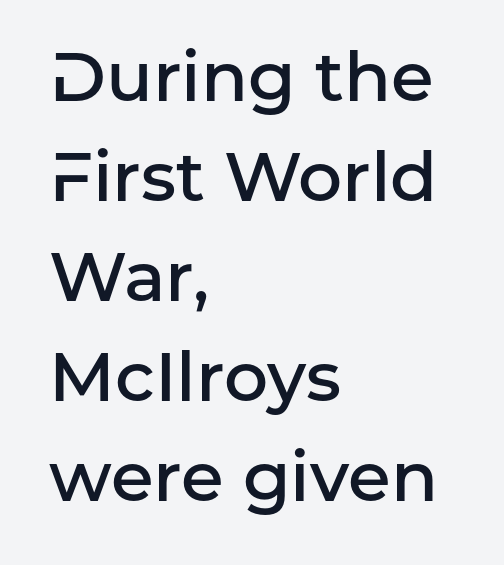
Q: Is the text bold? A: Semi-bold.
Q: Is the text italic (slanted)? A: No, it is upright.
Q: Is the typeface a serif or a sans-serif typeface? A: Sans-serif.
Q: Is the text underlined? A: No.
Q: How is the paragraph aligned? A: Left-aligned.
Q: Is the spacing between letters normal or unusually wide? A: Normal.
Q: Is the spacing between lines tight, normal or loose? A: Normal.
Q: Width (condensed, normal, or wide)? A: Normal.
Q: Stroke contrast? A: Low.
Q: x-height? A: Medium.
Q: Monospaced? A: No.
